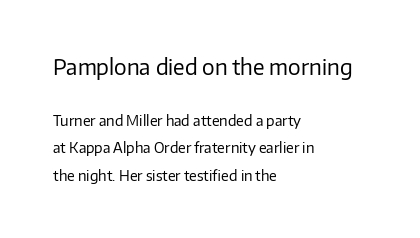
Q: Is the text bold? A: No.
Q: Is the text italic (slanted)? A: No, it is upright.
Q: Is the text underlined? A: No.
Q: How is the paragraph aligned? A: Left-aligned.
Q: Is the spacing between letters normal or unusually wide? A: Normal.
Q: Is the spacing between lines tight, normal or loose? A: Loose.
Q: Which block of text is set in a larger size, the first (top) or the second (bottom)? A: The first (top) one.
